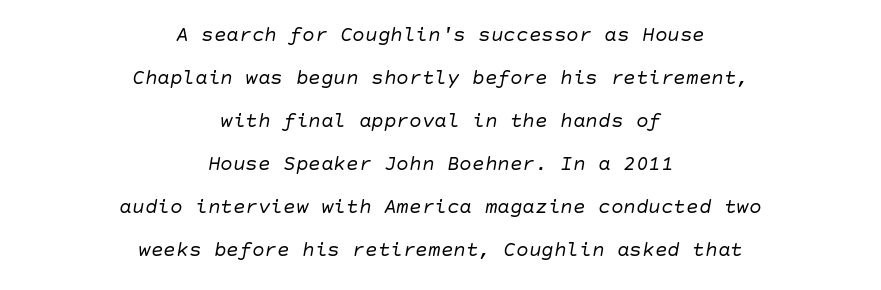
Q: Is the text bold? A: No.
Q: Is the text italic (slanted)? A: Yes, it leans right by about 10 degrees.
Q: Is the text underlined? A: No.
Q: How is the paragraph aligned? A: Centered.
Q: Is the spacing between letters normal or unusually wide? A: Normal.
Q: Is the spacing between lines tight, normal or loose? A: Loose.
